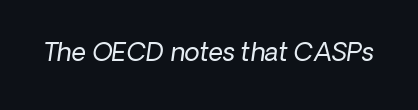
Q: Is the text bold? A: No.
Q: Is the text italic (slanted)? A: Yes, it leans right by about 8 degrees.
Q: Is the text underlined? A: No.
Q: Is the spacing between letters normal or unusually wide? A: Normal.
